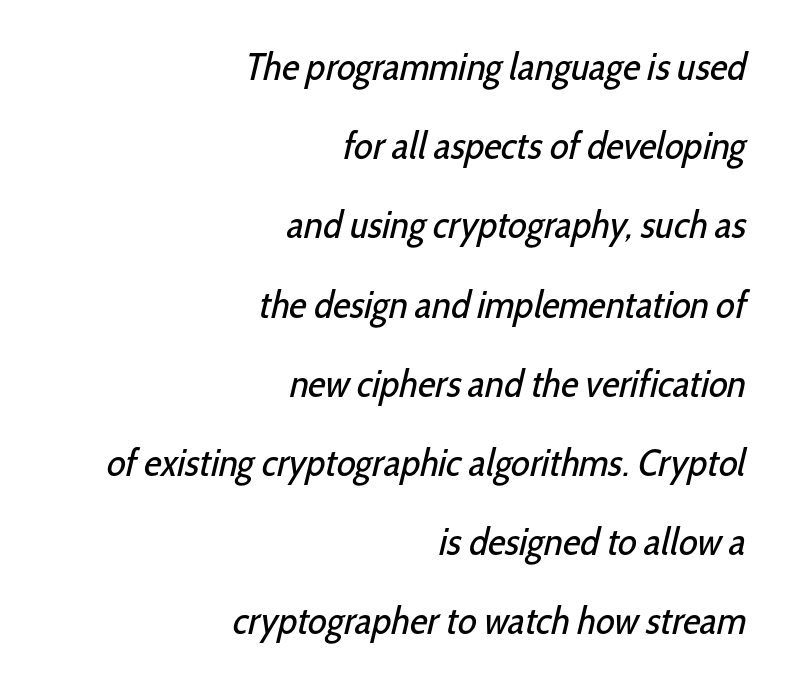
{"serif": "no", "bold": "no", "weight": "regular", "width": "condensed", "stroke_contrast": "low", "x_height": "medium", "monospaced": "no", "underline": "no", "align": "right", "line_spacing": "loose", "line_spacing_ratio": 2.03, "letter_spacing": "normal", "letter_spacing_em": 0.0, "glyph_px": 39}
